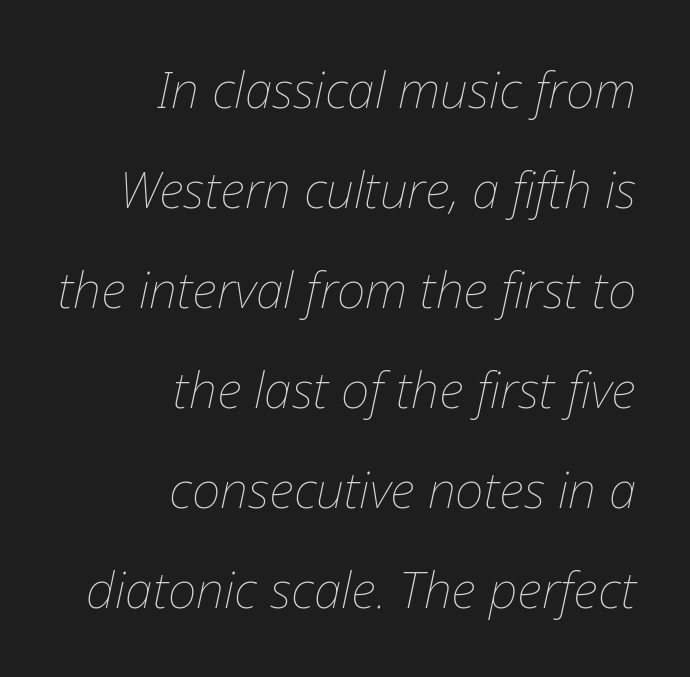
Observe the ordinary spacing: letters are neighbours, not strangers. The cut favours lightness, reaching ordinary text weight at its darkest. A typesetter would mark this as italic. Letters rest on an invisible, unmarked baseline. Which margin do the lines hug? The right one — the left edge is uneven.
